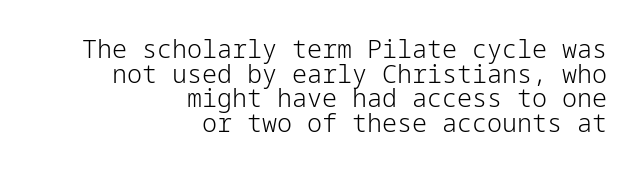
The image shows 25 px text type, upright; set right-aligned, tight line spacing (0.99x), normal letter spacing, not underlined.
